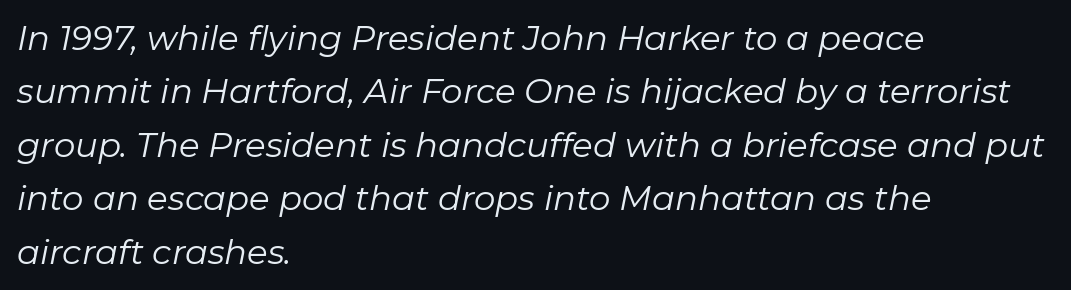
Rows of type keep a routine distance in the vertical direction. Italic? Definitely — the glyphs are oblique. The horizontal fit of the characters is conventional and even. Spacing verdict: proportional, widths tailored to each character.
